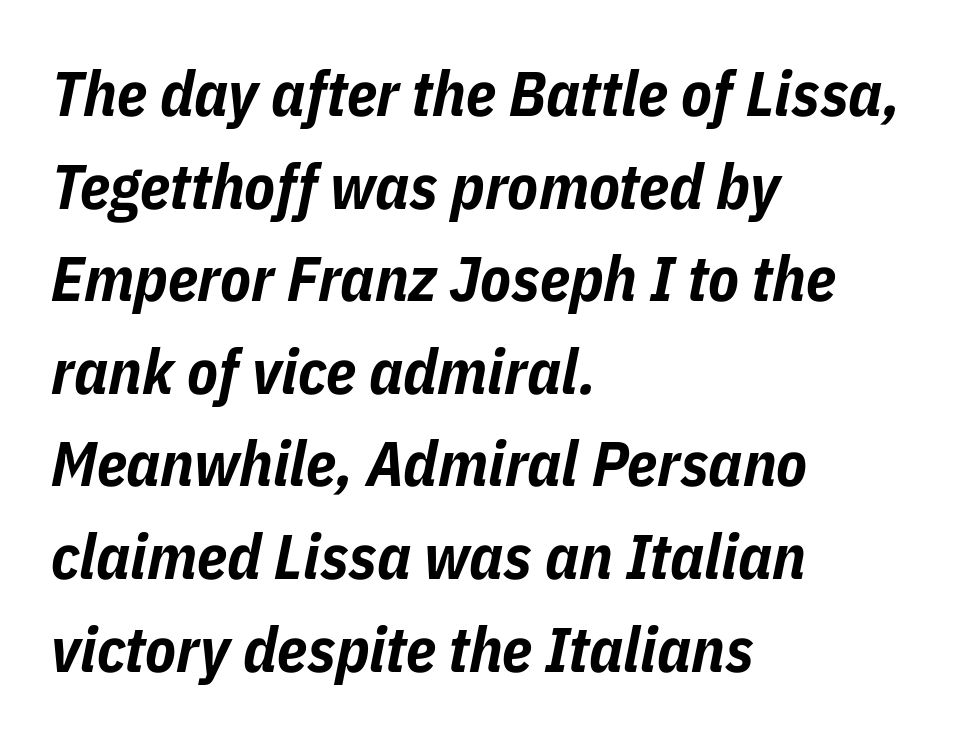
{"italic": "yes", "lean": "right", "slant_degrees": 11, "bold": "yes", "weight": "bold", "width": "condensed", "stroke_contrast": "low", "x_height": "medium", "monospaced": "no", "underline": "no", "align": "left", "line_spacing": "normal", "line_spacing_ratio": 1.47, "letter_spacing": "normal", "letter_spacing_em": 0.0, "glyph_px": 63}
